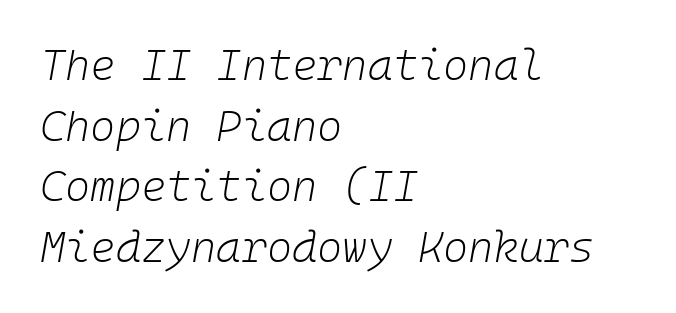
{"italic": "yes", "lean": "right", "slant_degrees": 10, "bold": "no", "weight": "light", "width": "normal", "stroke_contrast": "low", "x_height": "medium", "monospaced": "yes", "underline": "no", "align": "left", "line_spacing": "normal", "line_spacing_ratio": 1.41, "letter_spacing": "normal", "letter_spacing_em": 0.0, "glyph_px": 43}
